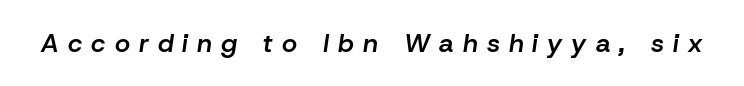
The image shows 26 px text type, italic (leaning right); set unusually wide letter spacing (+0.35 em), not underlined.
